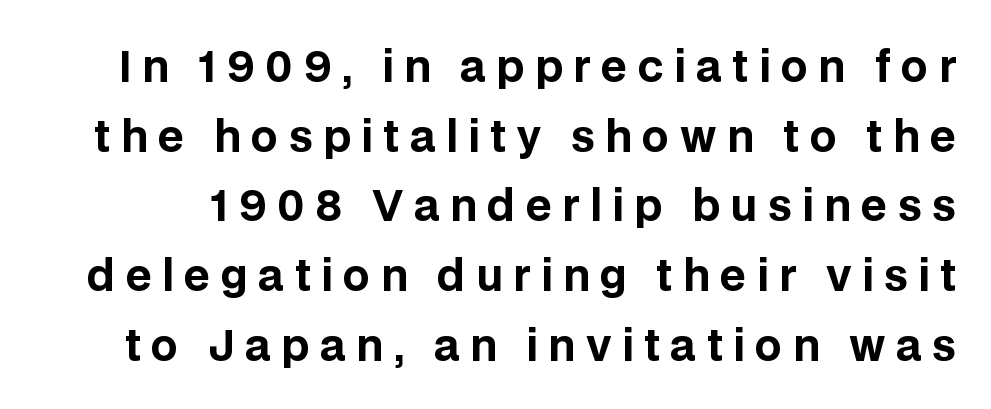
This is heavy type, rendered in bold. I'd call this a sans setting — the letters go barefoot. These lines are rendered in a variable-pitch font. The letters are spread apart with noticeably loose tracking.
